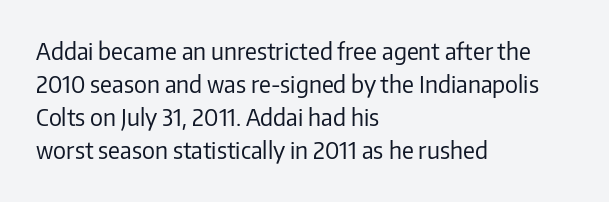
{"italic": "no", "bold": "no", "underline": "no", "align": "left", "line_spacing": "normal", "line_spacing_ratio": 1.44, "letter_spacing": "normal", "letter_spacing_em": 0.0, "glyph_px": 23}
